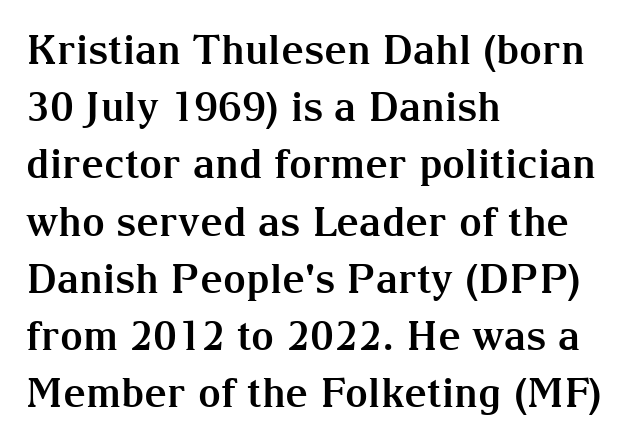
The image shows 40 px bold serif type, upright; set left-aligned, normal line spacing (1.43x), normal letter spacing, not underlined; medium stroke contrast and a medium x-height.
